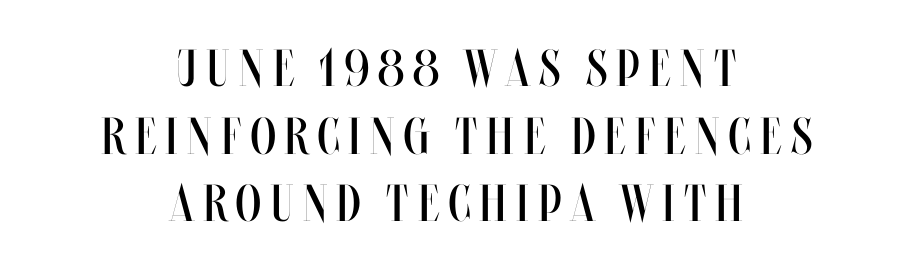
The image shows 52 px regular-weight, condensed type, upright; set centered, normal line spacing (1.3x), not underlined; medium stroke contrast and a large x-height.
